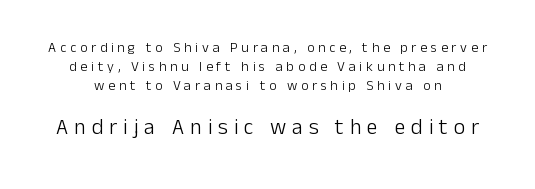
Is this a heavy cut? Hardly; it is regular or lighter. Inter-character spacing is expanded well beyond the font's built-in metrics. Has an underline been added? It has not. The vertical gap from one line to the next is medium.
